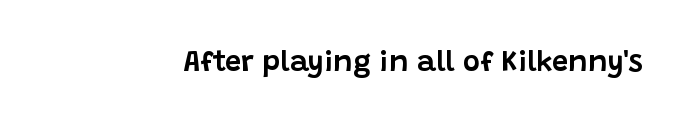
Posture: vertical. Glyph-to-glyph distance matches everyday printed text. To sum up the face: it is a sans, with no serifs. The passage shown is not underscored anywhere.
